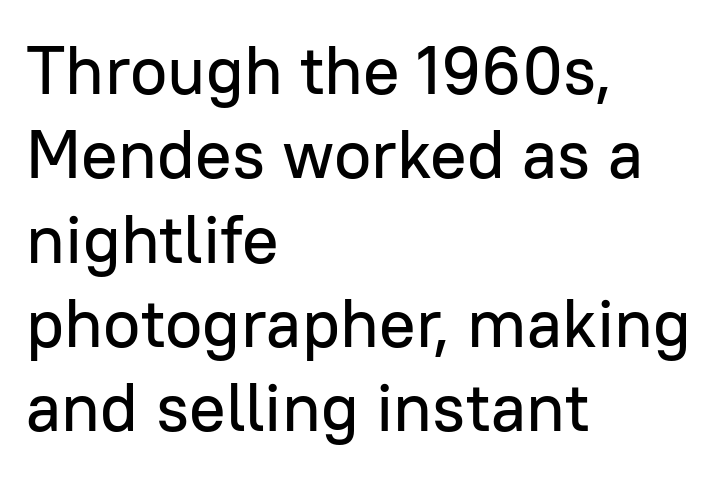
The image shows 68 px sans-serif type, upright; set left-aligned, line spacing 1.24x, normal letter spacing, not underlined; low stroke contrast and a medium x-height.
